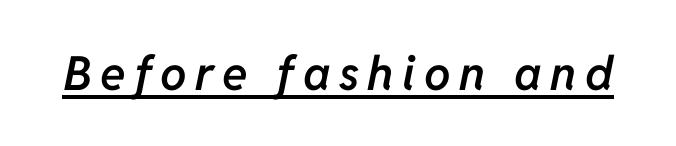
Q: Is the text bold? A: Semi-bold.
Q: Is the text italic (slanted)? A: Yes, it leans right by about 11 degrees.
Q: Is the text underlined? A: Yes.
Q: Width (condensed, normal, or wide)? A: Normal.
Q: Stroke contrast? A: Low.
Q: x-height? A: Medium.
Q: Monospaced? A: No.
